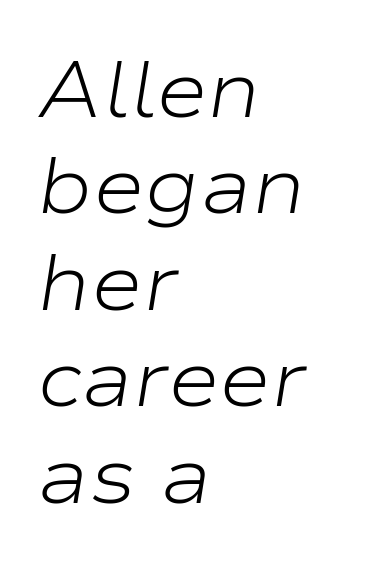
The image shows 79 px light, wide type, italic (leaning right); set left-aligned, line spacing 1.22x, normal letter spacing, not underlined; low stroke contrast and a medium x-height.
